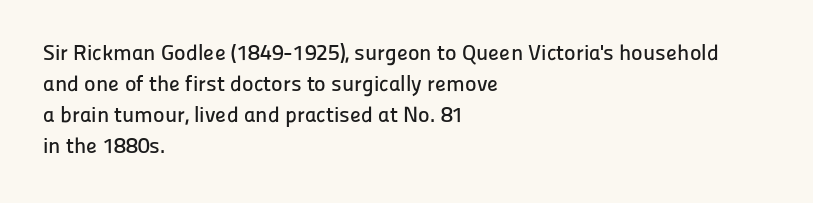
No italicization has been applied; the sample stays upright. The text block is weighted toward the left margin, trailing off unevenly rightward. Each row of text sits above clean, open space. Leading matches the norm, producing a regular column. Nobody touched the tracking dial on this one.
